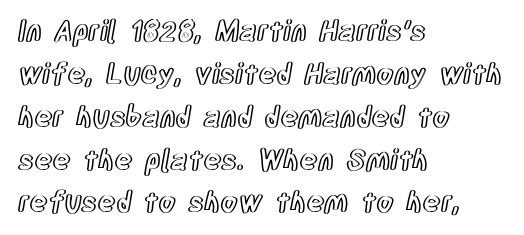
{"width": "condensed", "x_height": "large", "monospaced": "no", "underline": "no", "align": "left", "line_spacing": "normal", "line_spacing_ratio": 1.53, "letter_spacing": "normal", "letter_spacing_em": 0.0, "glyph_px": 28}
